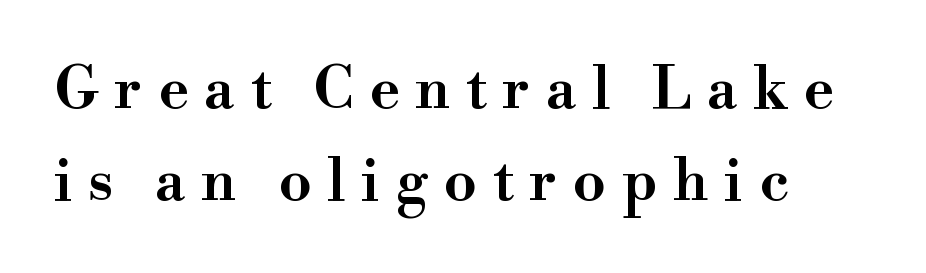
{"serif": "yes", "italic": "no", "width": "wide", "stroke_contrast": "high", "x_height": "small", "monospaced": "no", "underline": "no", "align": "left", "line_spacing": "normal", "line_spacing_ratio": 1.58, "letter_spacing": "wide", "letter_spacing_em": 0.27, "glyph_px": 58}
